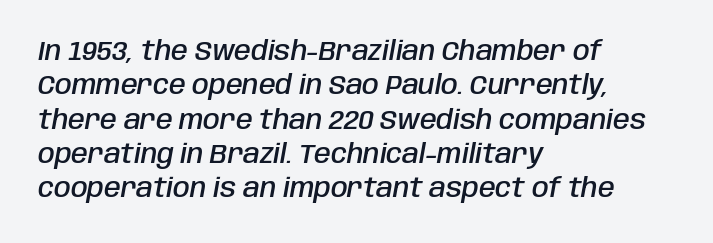
Q: Is the text bold? A: Semi-bold.
Q: Is the text italic (slanted)? A: Yes, it leans right by about 10 degrees.
Q: Is the text underlined? A: No.
Q: How is the paragraph aligned? A: Left-aligned.
Q: Is the spacing between letters normal or unusually wide? A: Normal.
Q: Is the spacing between lines tight, normal or loose? A: Normal.
